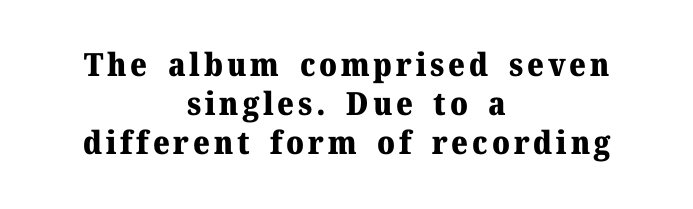
Thick stems and heavy bowls — unmistakably bold. Upright lettering throughout. Does the copy run flush right? No — it is centered line by line. Looks like regular typesetting: each glyph gets only the width it needs.
